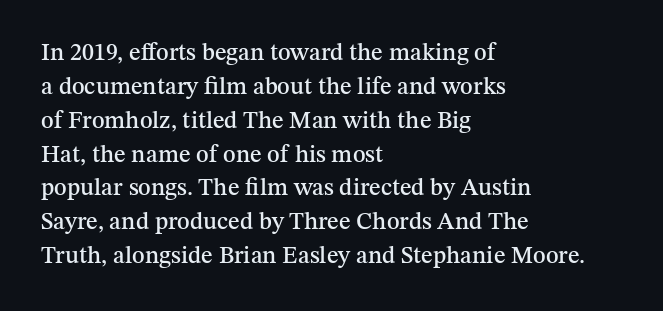
Q: Is the text italic (slanted)? A: No, it is upright.
Q: Is the text underlined? A: No.
Q: How is the paragraph aligned? A: Left-aligned.
Q: Is the spacing between letters normal or unusually wide? A: Normal.
Q: Is the spacing between lines tight, normal or loose? A: Normal.
